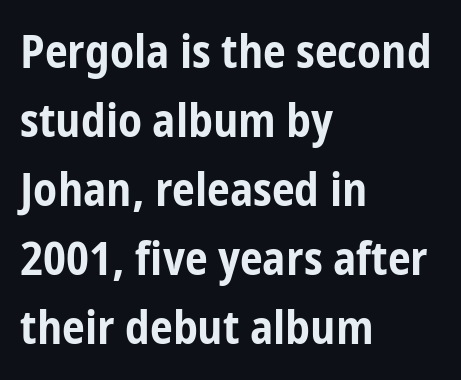
These lines are rendered in a variable-pitch font. Descenders hang freely into open space. If you drew a line through each stem, it would be perfectly vertical. Honestly, the letter spacing is just normal — you wouldn't notice it. Is this a sans? Yes — the strokes have no serifs. Whoever set this chose a conventional vertical rhythm.
